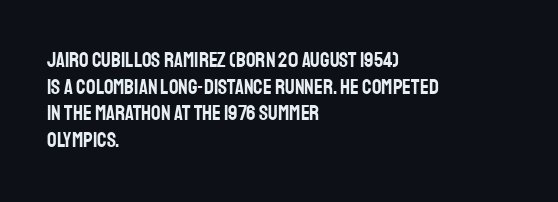
The image shows 21 px text type, upright; set left-aligned, normal line spacing (1.27x), normal letter spacing, not underlined.
